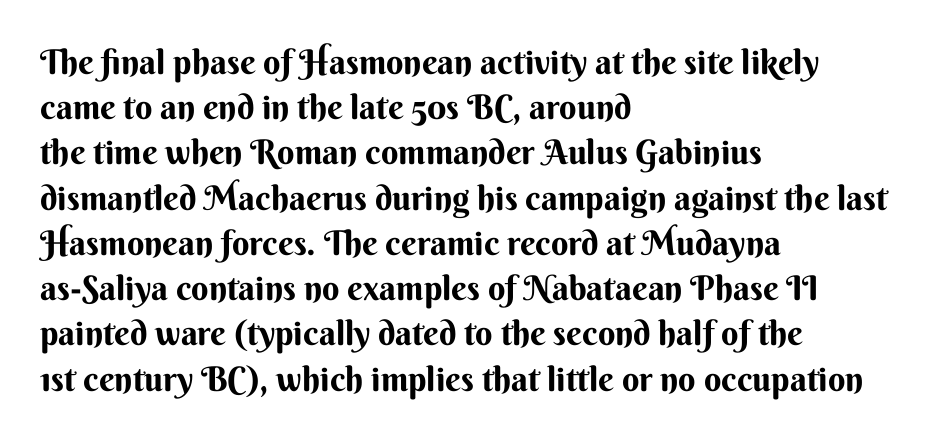
{"serif": "no", "italic": "no", "width": "normal", "stroke_contrast": "medium", "x_height": "small", "monospaced": "no", "underline": "no", "align": "left", "line_spacing": "normal", "line_spacing_ratio": 1.33, "letter_spacing": "normal", "letter_spacing_em": 0.0, "glyph_px": 34}
